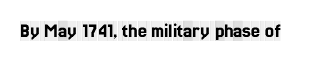
Q: Is the text italic (slanted)? A: No, it is upright.
Q: Is the text underlined? A: No.
Q: Is the spacing between letters normal or unusually wide? A: Normal.
